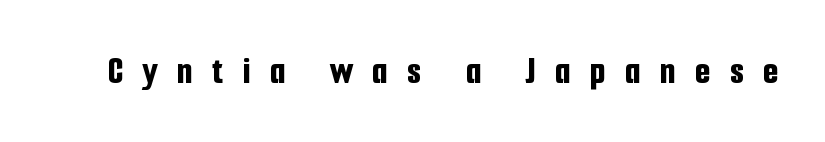
{"serif": "no", "italic": "no", "bold": "yes", "weight": "bold", "width": "condensed", "stroke_contrast": "low", "x_height": "medium", "monospaced": "no", "underline": "no", "letter_spacing": "wide", "letter_spacing_em": 0.48, "glyph_px": 40}
